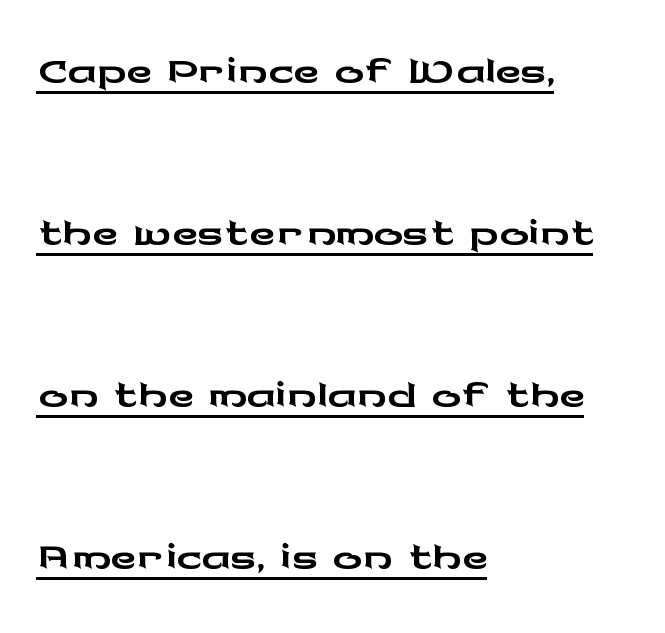
{"serif": "no", "italic": "no", "width": "wide", "stroke_contrast": "low", "x_height": "medium", "monospaced": "no", "underline": "yes", "align": "left", "line_spacing": "loose", "line_spacing_ratio": 2.22, "letter_spacing": "normal", "letter_spacing_em": 0.0, "glyph_px": 73}
